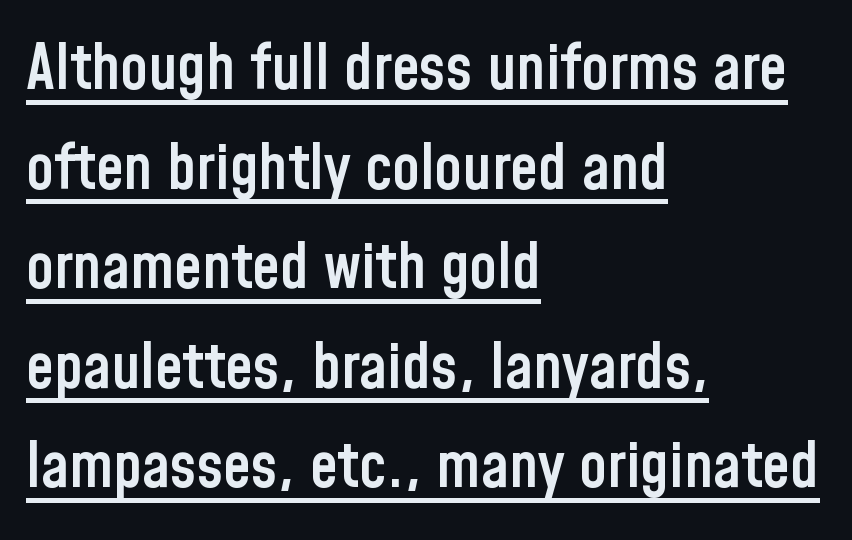
Q: Is the text bold? A: Semi-bold.
Q: Is the text italic (slanted)? A: No, it is upright.
Q: Is the typeface a serif or a sans-serif typeface? A: Sans-serif.
Q: Is the text underlined? A: Yes.
Q: How is the paragraph aligned? A: Left-aligned.
Q: Is the spacing between letters normal or unusually wide? A: Normal.
Q: Is the spacing between lines tight, normal or loose? A: Normal.
Q: Width (condensed, normal, or wide)? A: Condensed.
Q: Stroke contrast? A: Low.
Q: x-height? A: Medium.
Q: Monospaced? A: No.
